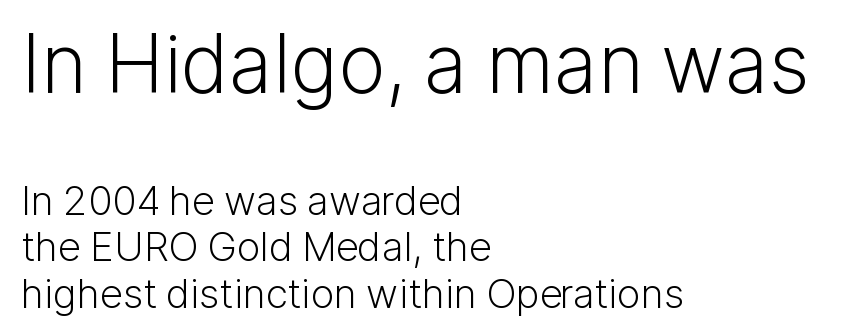
Q: Is the text bold? A: No.
Q: Is the text italic (slanted)? A: No, it is upright.
Q: Is the typeface a serif or a sans-serif typeface? A: Sans-serif.
Q: Is the text underlined? A: No.
Q: How is the paragraph aligned? A: Left-aligned.
Q: Is the spacing between letters normal or unusually wide? A: Normal.
Q: Which block of text is set in a larger size, the first (top) or the second (bottom)? A: The first (top) one.
Q: Width (condensed, normal, or wide)? A: Normal.
Q: Stroke contrast? A: Low.
Q: x-height? A: Medium.
Q: Monospaced? A: No.
